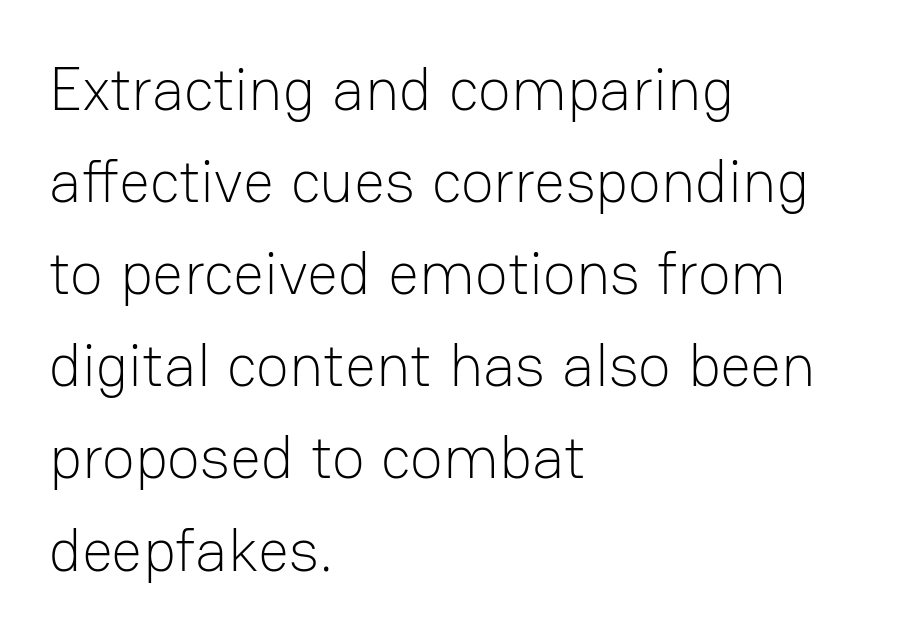
The rows are spaced the way most documents space them. The type sits square on the baseline with zero lean. Honestly, the letter spacing is just normal — you wouldn't notice it. The paragraph has a hard left edge and a soft right edge.
